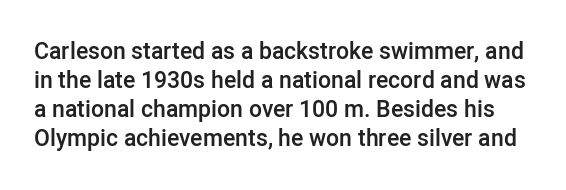
{"italic": "no", "bold": "semi", "underline": "no", "line_spacing": "normal", "line_spacing_ratio": 1.26, "letter_spacing": "normal", "letter_spacing_em": 0.0, "glyph_px": 23}
